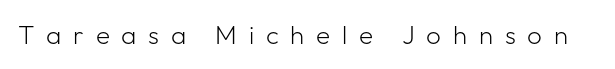
Plain, unruled lines of type. Notice how the stems are strictly vertical — no italics here. Is the letter spacing exaggerated? Yes — the characters are pushed far apart. Is the type heavy? It reads as light-to-regular instead.
